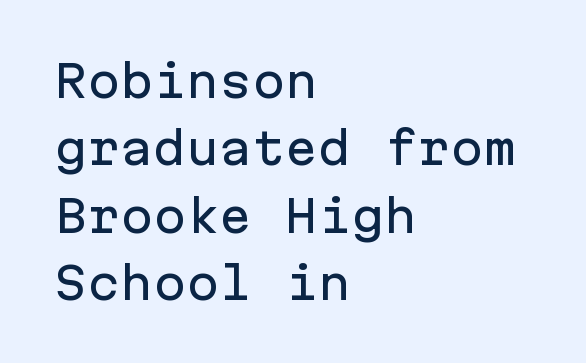
{"serif": "no", "italic": "no", "width": "normal", "stroke_contrast": "low", "x_height": "medium", "monospaced": "yes", "underline": "no", "align": "left", "line_spacing": "normal", "line_spacing_ratio": 1.53, "letter_spacing": "normal", "letter_spacing_em": 0.0, "glyph_px": 44}
